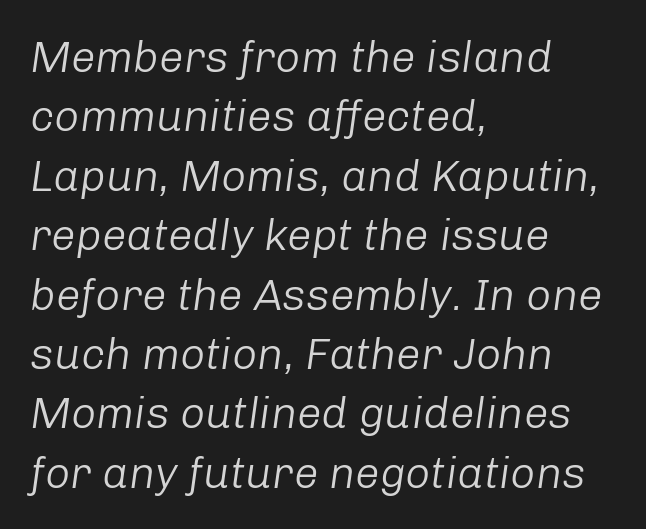
{"italic": "yes", "lean": "right", "slant_degrees": 8, "bold": "no", "weight": "light", "width": "normal", "stroke_contrast": "low", "x_height": "medium", "monospaced": "no", "underline": "no", "align": "left", "line_spacing": "normal", "line_spacing_ratio": 1.35, "letter_spacing": "normal", "letter_spacing_em": 0.0, "glyph_px": 44}
